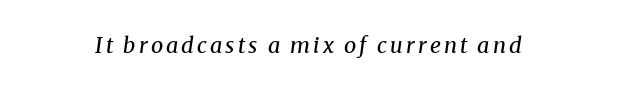
Q: Is the text bold? A: No.
Q: Is the text italic (slanted)? A: Yes, it leans right by about 8 degrees.
Q: Is the text underlined? A: No.
